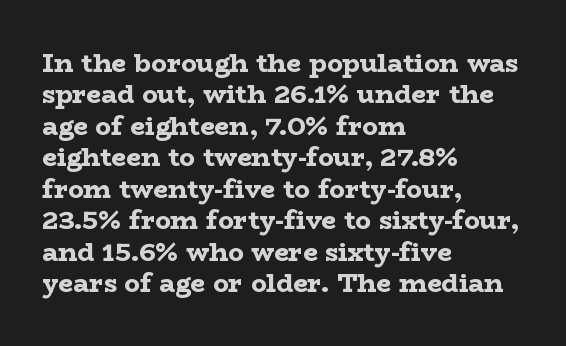
{"italic": "no", "bold": "yes", "underline": "no", "align": "left", "line_spacing_ratio": 1.21, "letter_spacing": "normal", "letter_spacing_em": 0.0, "glyph_px": 26}
